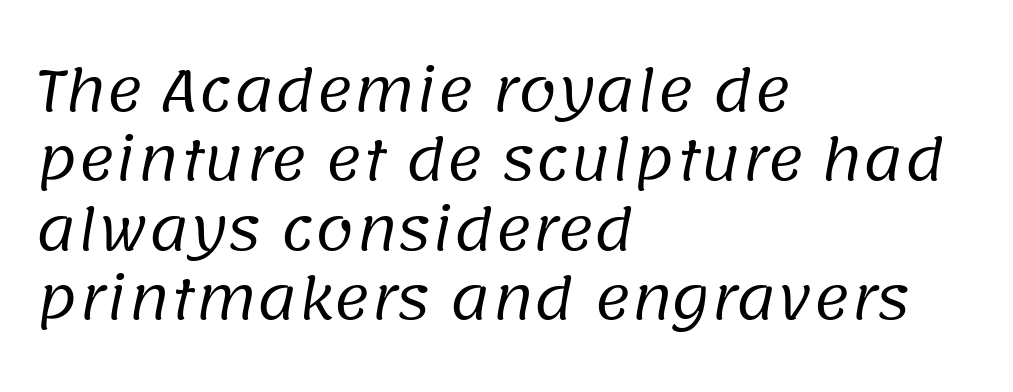
{"serif": "no", "bold": "no", "weight": "regular", "width": "normal", "stroke_contrast": "low", "x_height": "large", "monospaced": "no", "underline": "no", "align": "left", "line_spacing_ratio": 1.24, "letter_spacing": "normal", "letter_spacing_em": 0.0, "glyph_px": 56}
